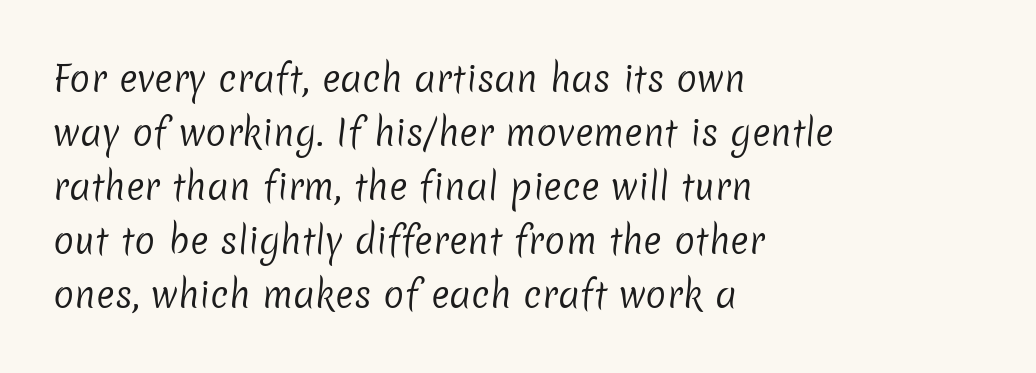
{"serif": "no", "bold": "no", "weight": "regular", "width": "normal", "stroke_contrast": "low", "x_height": "medium", "monospaced": "no", "underline": "no", "align": "left", "line_spacing": "normal", "line_spacing_ratio": 1.54, "letter_spacing": "normal", "letter_spacing_em": 0.0, "glyph_px": 35}
